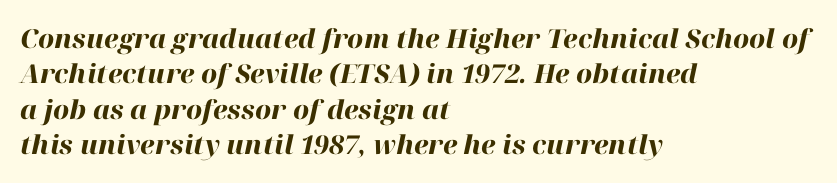
{"italic": "yes", "lean": "right", "slant_degrees": 12, "bold": "yes", "underline": "no", "align": "left", "line_spacing": "normal", "line_spacing_ratio": 1.36, "letter_spacing": "normal", "letter_spacing_em": 0.0, "glyph_px": 26}
